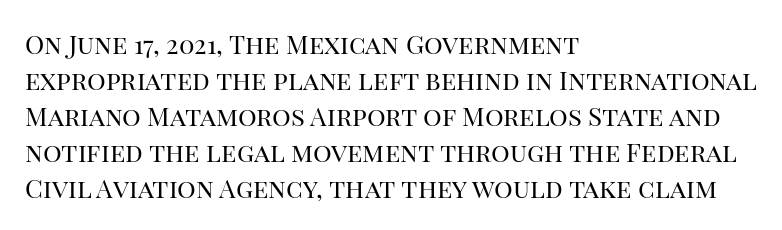
{"italic": "no", "bold": "no", "underline": "no", "align": "left", "line_spacing": "normal", "line_spacing_ratio": 1.38, "letter_spacing": "normal", "letter_spacing_em": 0.0, "glyph_px": 26}
